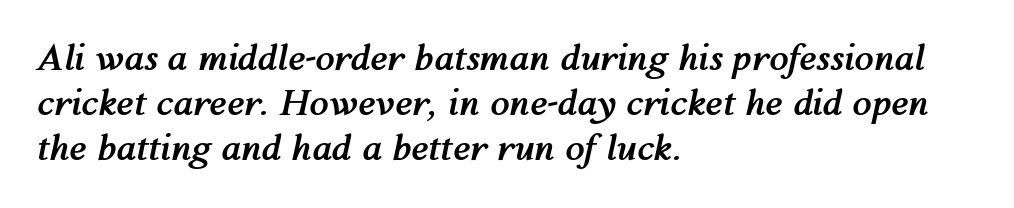
{"italic": "yes", "lean": "right", "slant_degrees": 12, "bold": "yes", "weight": "semibold", "width": "normal", "stroke_contrast": "medium", "x_height": "medium", "monospaced": "no", "underline": "no", "align": "left", "line_spacing": "normal", "line_spacing_ratio": 1.28, "letter_spacing": "normal", "letter_spacing_em": 0.0, "glyph_px": 35}
